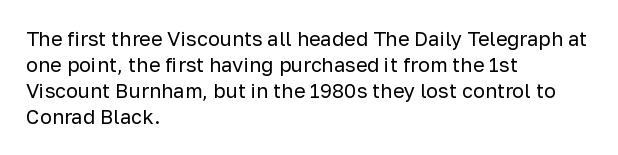
Where is the straight margin? On the left. This sample keeps an unexceptional amount of space between lines. The typesetting does not lean heavy: it is not bold. The gaps between neighbouring characters are ordinary and unremarkable. A clean baseline with only descenders dipping below it.
